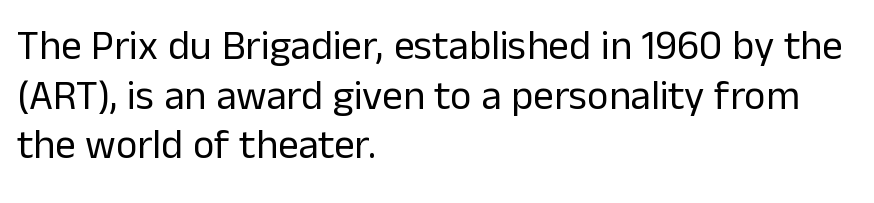
Tall strokes in this sample are plumb rather than angled. Are there feet on the stems? There aren't — it's a sans. The strokes are not fattened; the text isn't bold. The strip under each line holds only bare page. Observe the ordinary spacing: letters are neighbours, not strangers. The face used here is proportionally spaced, like ordinary book or web type.
